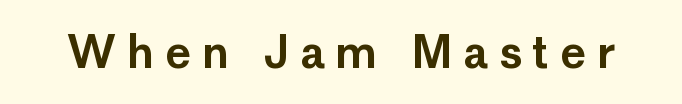
{"serif": "no", "italic": "no", "width": "normal", "stroke_contrast": "low", "x_height": "medium", "monospaced": "no", "underline": "no", "letter_spacing": "wide", "letter_spacing_em": 0.25, "glyph_px": 44}
